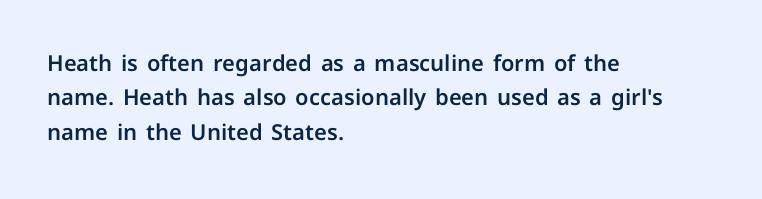
Q: Is the text italic (slanted)? A: No, it is upright.
Q: Is the text underlined? A: No.
Q: How is the paragraph aligned? A: Left-aligned.
Q: Is the spacing between letters normal or unusually wide? A: Normal.
Q: Is the spacing between lines tight, normal or loose? A: Normal.
